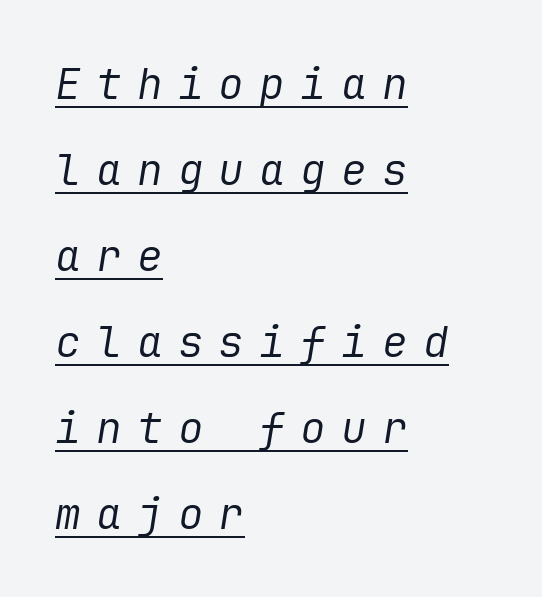
Characters follow at a spacing far wider than the type designer built in. Visually the block forms a straight wall on the left and a jagged coastline on the right. How would I describe the line gaps? Wide and relaxed. Emphasis is given by a line drawn under the lettering. The weight tops out at a normal text grade.
